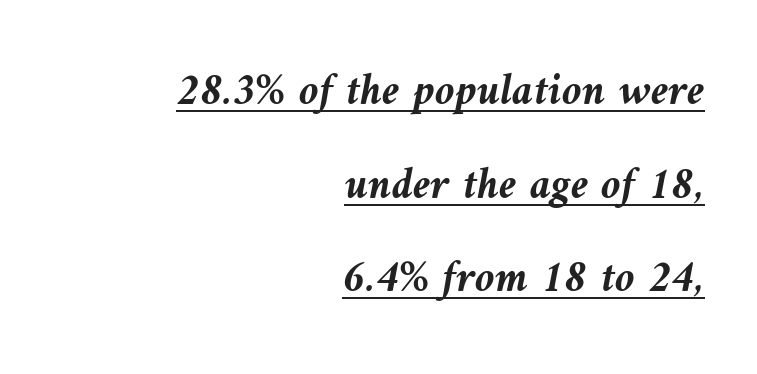
In CSS terms this would be text-align: right. Weight: bold. You can tell it's italic because the verticals aren't actually vertical. The letters advance in unequal steps, a hallmark of proportional type.
